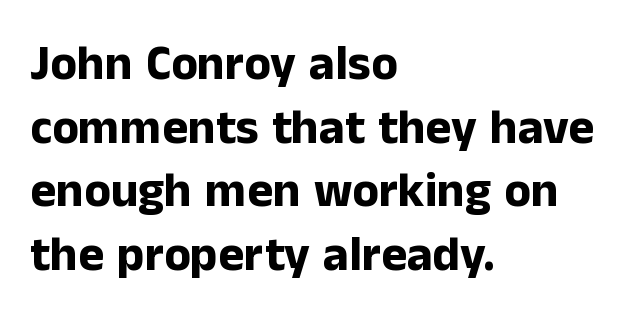
Regarding leading, the lines here are spaced in the standard way. Is this a fixed-width face? No — the glyphs have proportional, varying widths. Nope, not italic — everything's standing straight. There is no visible air inserted between adjacent glyphs.
